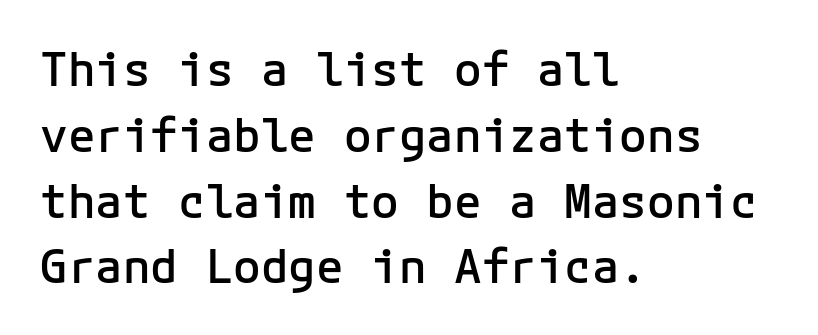
Q: Is the text bold? A: Semi-bold.
Q: Is the text italic (slanted)? A: No, it is upright.
Q: Is the typeface a serif or a sans-serif typeface? A: Sans-serif.
Q: Is the text underlined? A: No.
Q: How is the paragraph aligned? A: Left-aligned.
Q: Is the spacing between letters normal or unusually wide? A: Normal.
Q: Is the spacing between lines tight, normal or loose? A: Normal.
Q: Width (condensed, normal, or wide)? A: Normal.
Q: Stroke contrast? A: Low.
Q: x-height? A: Medium.
